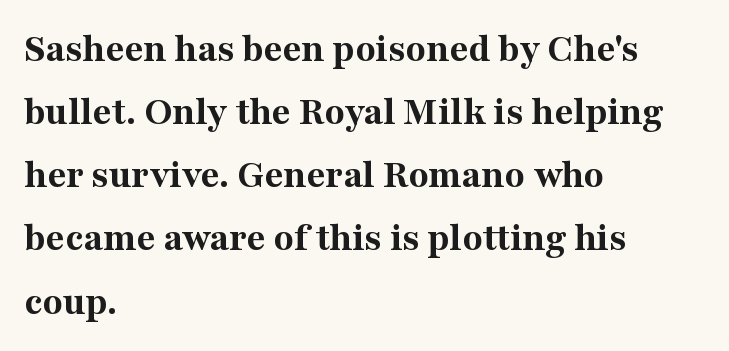
If you drew a line through each stem, it would be perfectly vertical. Teacher's note: observe the even left margin — that is flush-left alignment. Words appear dense and cohesive because spacing is normal. Plain, unruled lines of type.
